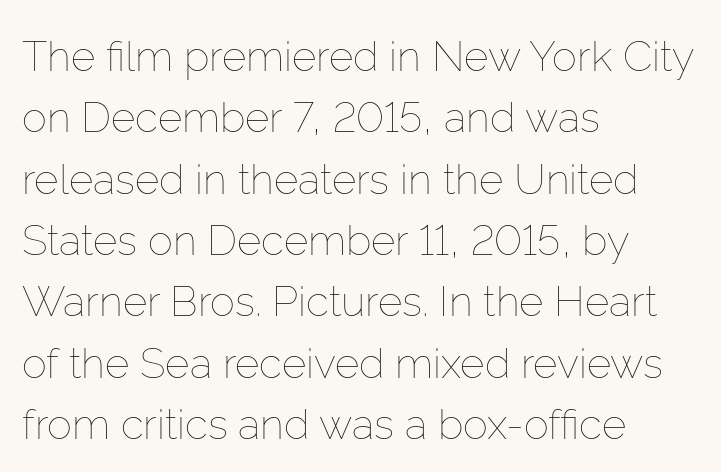
Q: Is the text bold? A: No.
Q: Is the text italic (slanted)? A: No, it is upright.
Q: Is the text underlined? A: No.
Q: How is the paragraph aligned? A: Left-aligned.
Q: Is the spacing between letters normal or unusually wide? A: Normal.
Q: Is the spacing between lines tight, normal or loose? A: Normal.
Q: Width (condensed, normal, or wide)? A: Normal.
Q: Stroke contrast? A: Low.
Q: x-height? A: Medium.
Q: Monospaced? A: No.
